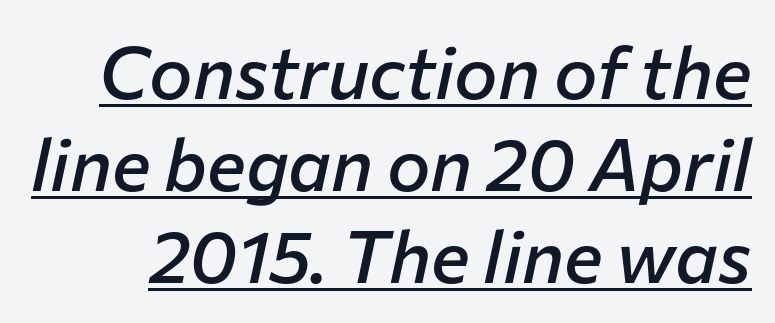
The image shows 73 px semibold type, italic (leaning right); set normal line spacing (1.26x), normal letter spacing, underlined; low stroke contrast and a medium x-height.
